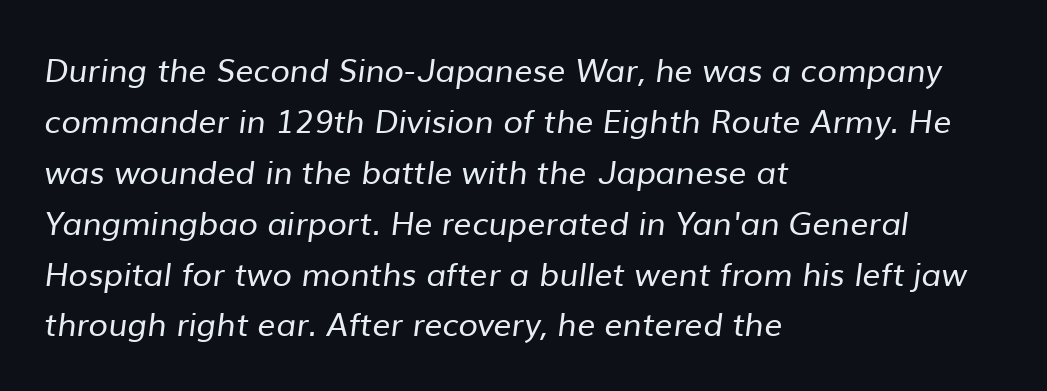
No word sits above an underline. A light-to-regular cut is what we see here. Character widths vary here, with narrow letters taking less room than wide ones. Standard letterfit; no display-style spreading of the glyphs. Typographically, this falls in the sans-serif category.
